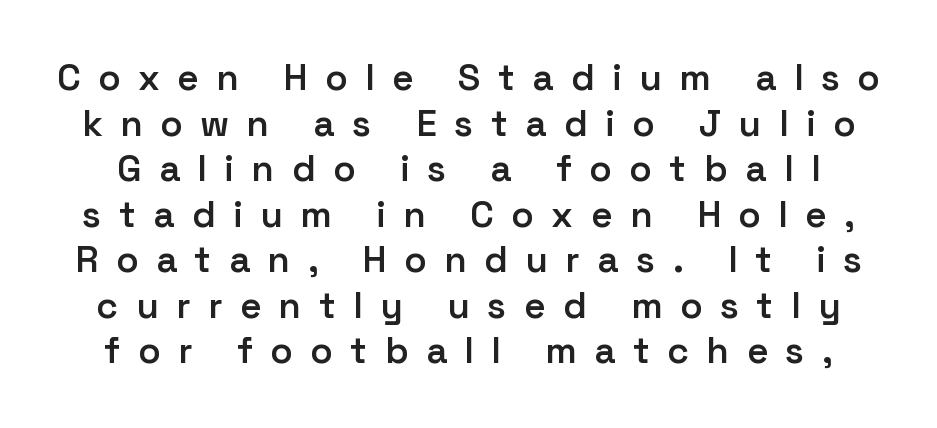
The type family on display is of the sans-serif kind. Stems and bowls a touch heavier than normal — semibold. Substantial extra tracking has been applied to these lines. A clean baseline with only descenders dipping below it. The lettering holds an erect, upright posture throughout.
